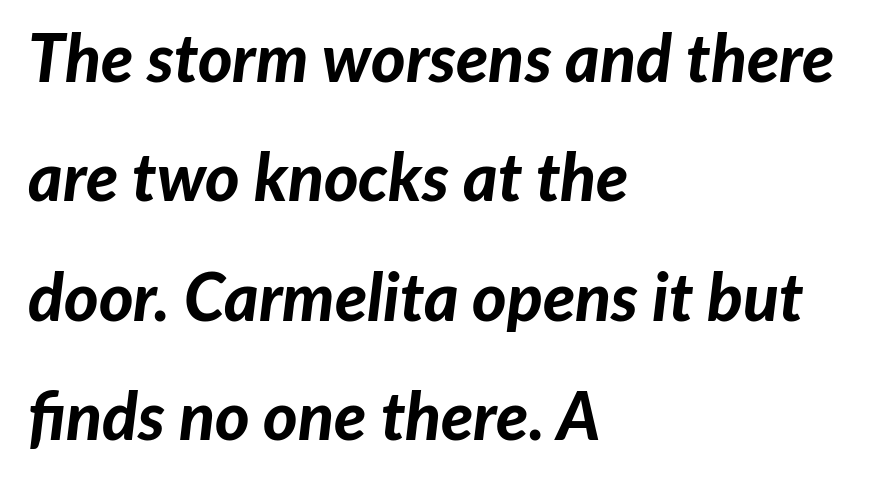
Note the varied advance widths — an 'i' is clearly narrower than an 'm'. The face used here is rendered with its standard letterfit. One-word summary of the alignment: left. Rendered with sloped, italic letterforms. Chunky letters — that's bold for sure.
